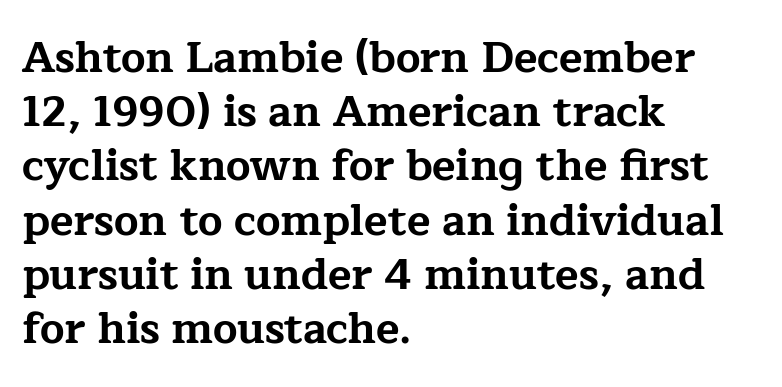
{"serif": "yes", "italic": "no", "bold": "yes", "weight": "bold", "width": "wide", "stroke_contrast": "low", "x_height": "medium", "monospaced": "no", "underline": "no", "align": "left", "line_spacing": "normal", "line_spacing_ratio": 1.26, "letter_spacing": "normal", "letter_spacing_em": 0.0, "glyph_px": 43}
